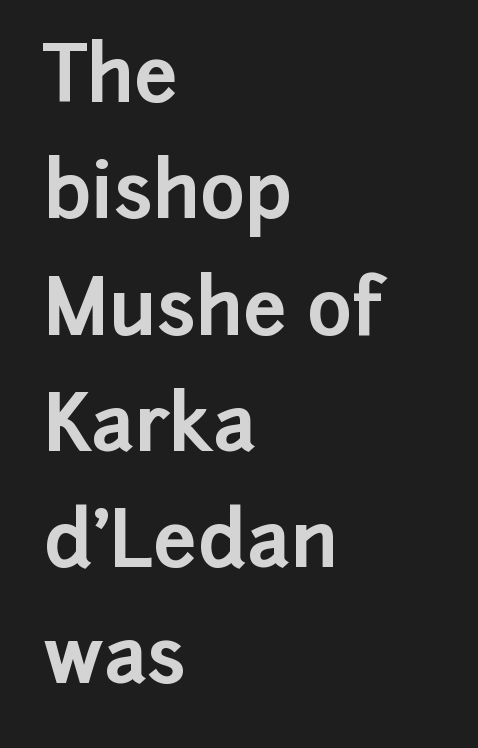
{"serif": "no", "italic": "no", "bold": "yes", "weight": "bold", "width": "normal", "stroke_contrast": "low", "x_height": "medium", "monospaced": "no", "underline": "no", "align": "left", "line_spacing": "normal", "line_spacing_ratio": 1.51, "letter_spacing": "normal", "letter_spacing_em": 0.0, "glyph_px": 77}
